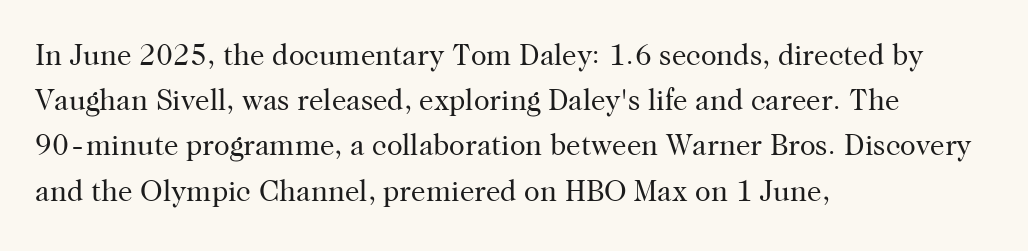
The image shows 29 px regular-weight serif type, upright; set left-aligned, normal line spacing (1.56x), normal letter spacing, not underlined; high stroke contrast and a medium x-height.
